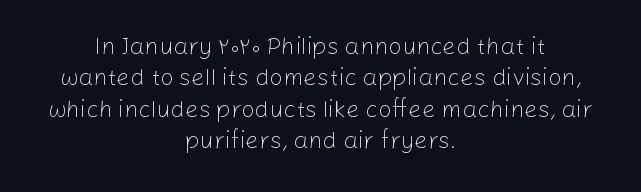
{"italic": "no", "bold": "no", "underline": "no", "align": "center", "line_spacing": "normal", "line_spacing_ratio": 1.31, "letter_spacing": "normal", "letter_spacing_em": 0.0, "glyph_px": 24}
